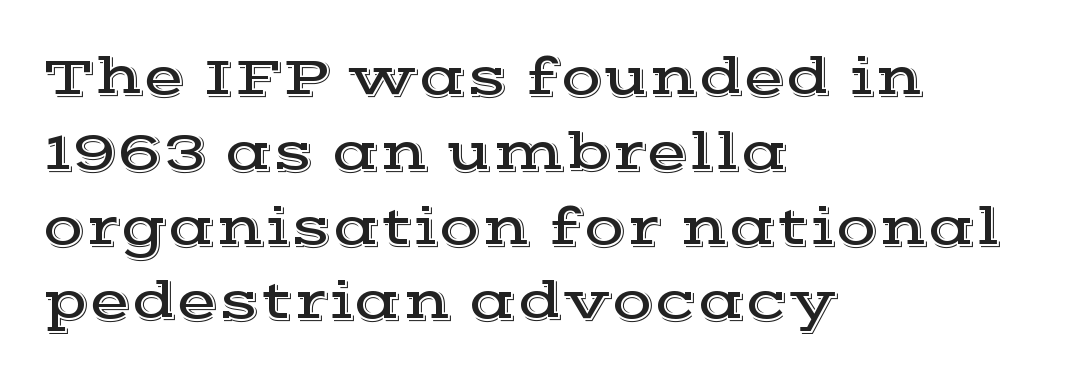
Q: Is the text italic (slanted)? A: No, it is upright.
Q: Is the typeface a serif or a sans-serif typeface? A: Serif.
Q: Is the text underlined? A: No.
Q: How is the paragraph aligned? A: Left-aligned.
Q: Is the spacing between letters normal or unusually wide? A: Normal.
Q: Is the spacing between lines tight, normal or loose? A: Normal.
Q: Width (condensed, normal, or wide)? A: Wide.
Q: x-height? A: Medium.
Q: Monospaced? A: No.
